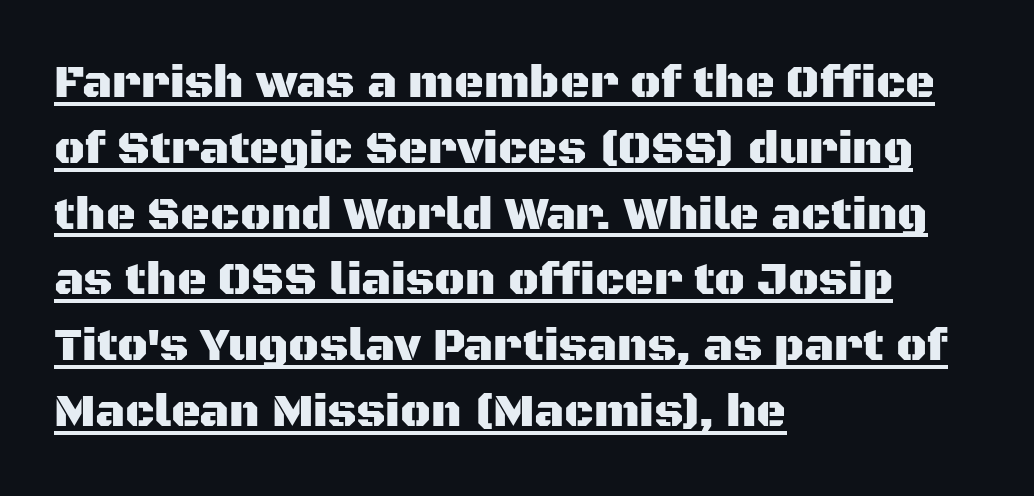
The passage shown stacks its lines at a standard gap. One-word summary of the alignment: left. Ascenders rise straight up at ninety degrees. These lines are rendered in a variable-pitch font. Are there feet on the stems? There aren't — it's a sans. Honestly, the underline is the first thing you notice here.
